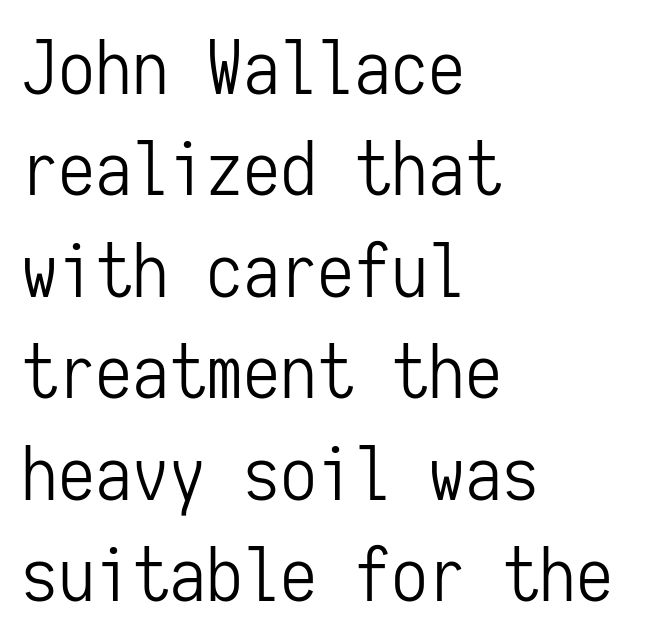
The image shows 74 px light, condensed sans-serif type, upright, monospaced; set left-aligned, normal line spacing (1.37x), normal letter spacing, not underlined; low stroke contrast and a medium x-height.
